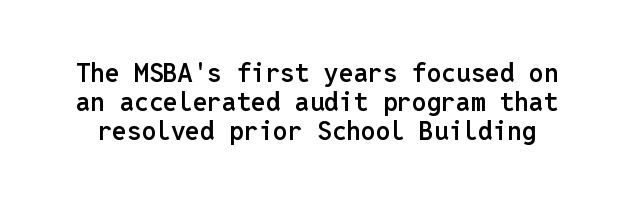
A bit beefed up — I'd call it semibold rather than bold. Whoever set this chose condensed vertical rhythm over breathing room. A roman cut, with each character standing at attention. The letters sit at their default tracking, neither squeezed nor spread. The space directly below the letters is spotless.
